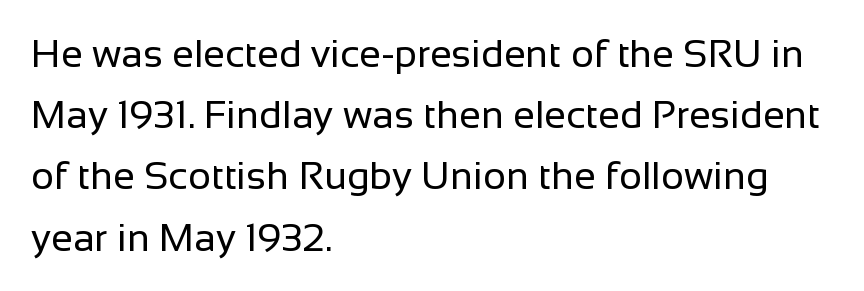
{"serif": "no", "italic": "no", "bold": "no", "weight": "regular", "width": "normal", "stroke_contrast": "low", "x_height": "medium", "monospaced": "no", "underline": "no", "align": "left", "line_spacing": "normal", "line_spacing_ratio": 1.57, "letter_spacing": "normal", "letter_spacing_em": 0.0, "glyph_px": 39}
